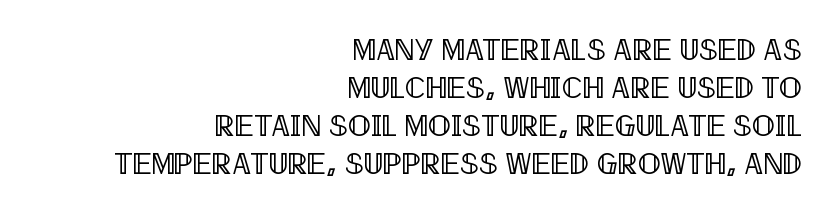
Inter-character spacing is left at the font's built-in metrics. Evenly set lines give the paragraph a standard silhouette. Each letter keeps its own natural width here, so spacing adapts to shape. This rendering features lettering with no underline.
